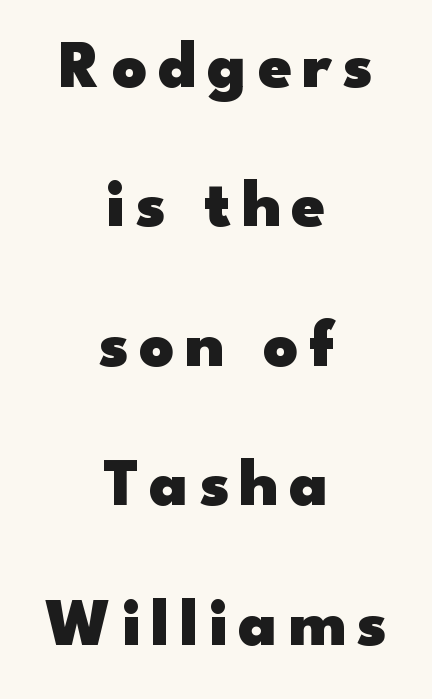
Pretty heavy lettering here — definitely bold. The passage shown is typeset with a sans-serif family. Is this a fixed-width face? No — the glyphs have proportional, varying widths. The paragraph has two soft edges and a firm central axis. A roman cut, with each character standing at attention. The baseline area is clear.
